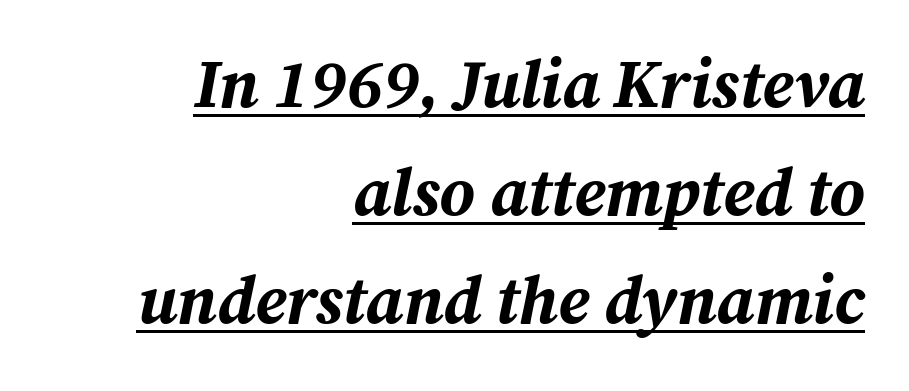
The image shows 67 px bold type, italic (leaning right); set right-aligned, normal line spacing (1.61x), normal letter spacing, underlined; medium stroke contrast and a medium x-height.
